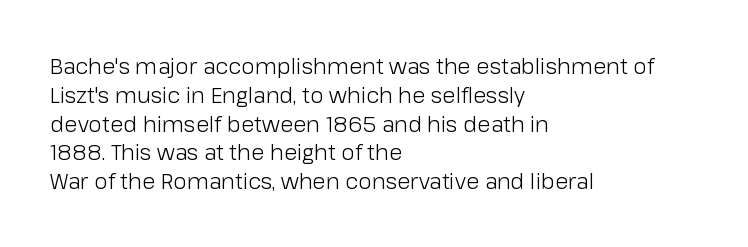
The image shows 22 px text type, upright; set left-aligned, normal line spacing (1.31x), normal letter spacing, not underlined.
